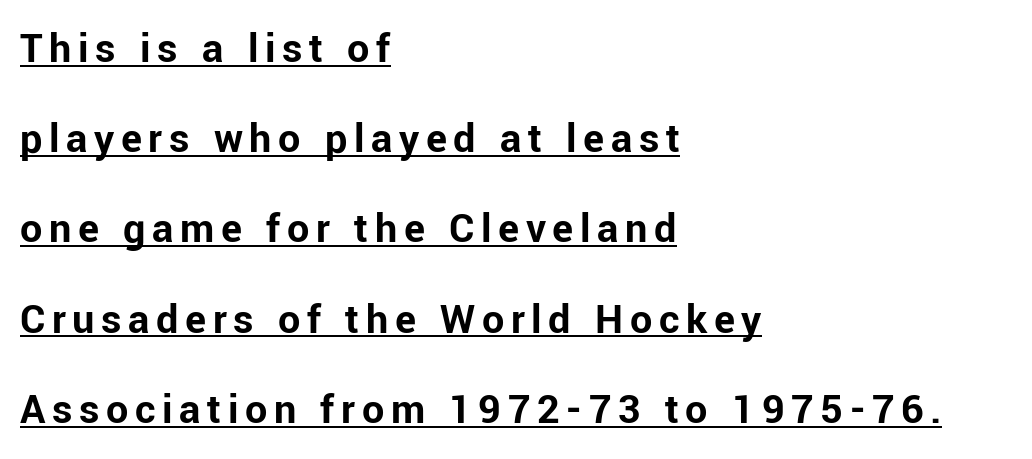
Notice how the stems are strictly vertical — no italics here. Each line starts at the same left margin while the right side varies. Look at the bottom of the vertical strokes: they stop flat, with no serifs. Character widths vary here, with narrow letters taking less room than wide ones. Like a heading marked for emphasis, these lines bear an underscore.
